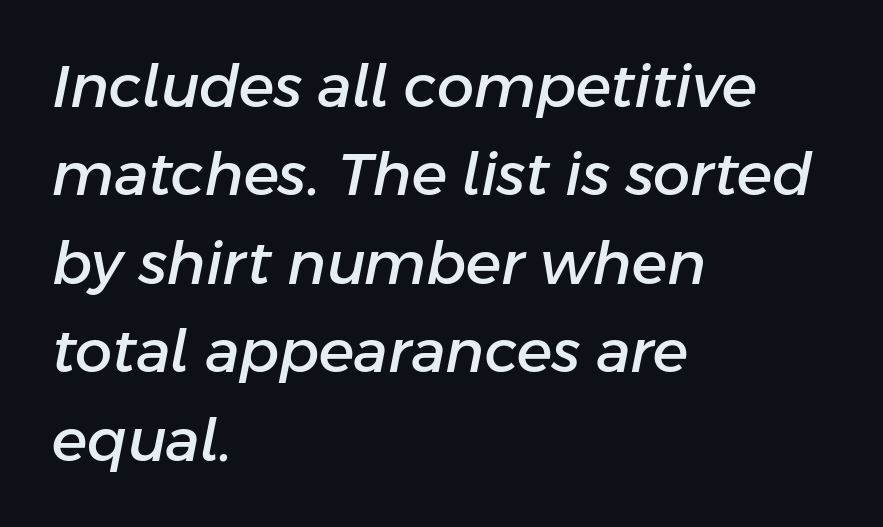
The image shows 59 px text type, italic (leaning right); set left-aligned, normal line spacing (1.5x), normal letter spacing, not underlined; low stroke contrast and a medium x-height.
